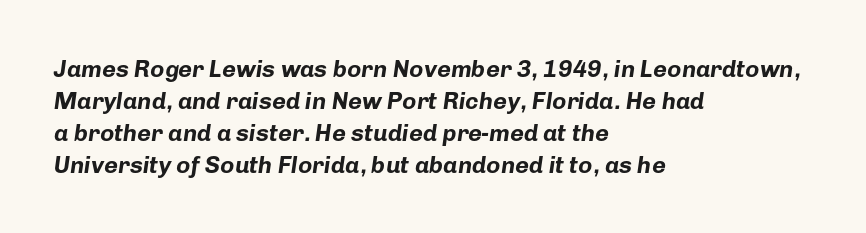
If you drew a ruler down the left edge, every line would touch it. The face used here is rendered with its standard letterfit. When letters slant like this, we call the style italic. Horizontal bands of white between lines are of average thickness. Look at the stroke-to-counter ratio: heavy, a bold. Anything drawn beneath the words? Only blank space.
